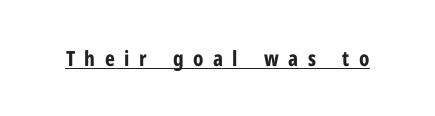
Stroke thickness is high; the sample reads as a true bold. Does a line run under the words? Yes, clearly. Posture: vertical. Caption: expanded tracking, letters set apart.
